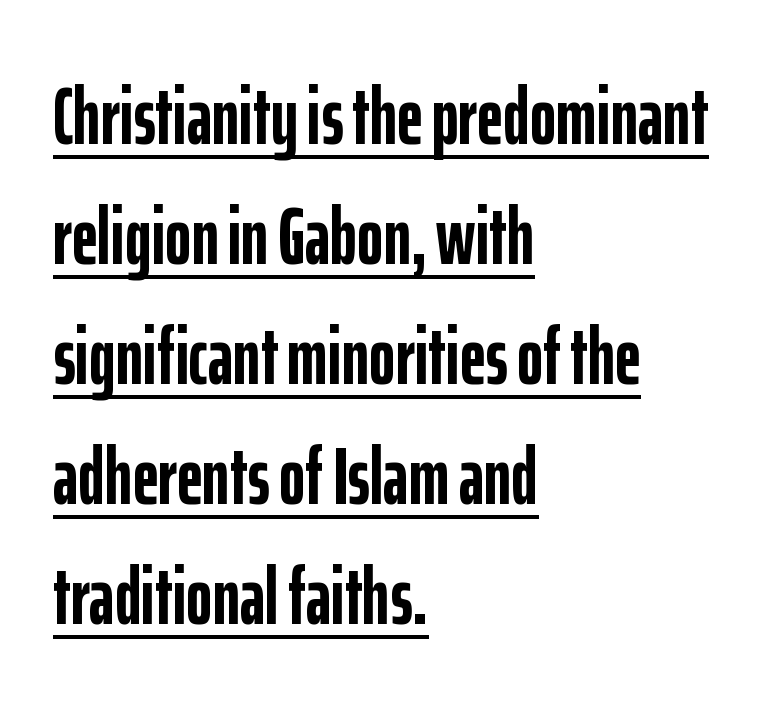
The image shows 80 px semibold, condensed sans-serif type, upright; set left-aligned, normal line spacing (1.5x), normal letter spacing, underlined; low stroke contrast and a medium x-height.
